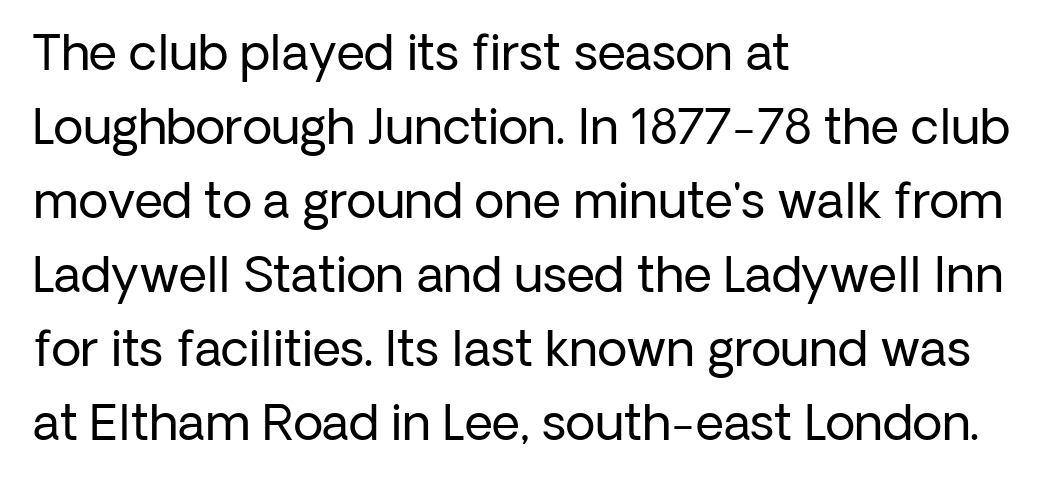
{"serif": "no", "italic": "no", "bold": "no", "weight": "regular", "width": "normal", "stroke_contrast": "low", "x_height": "medium", "monospaced": "no", "underline": "no", "align": "left", "line_spacing": "normal", "line_spacing_ratio": 1.51, "letter_spacing": "normal", "letter_spacing_em": 0.0, "glyph_px": 49}
